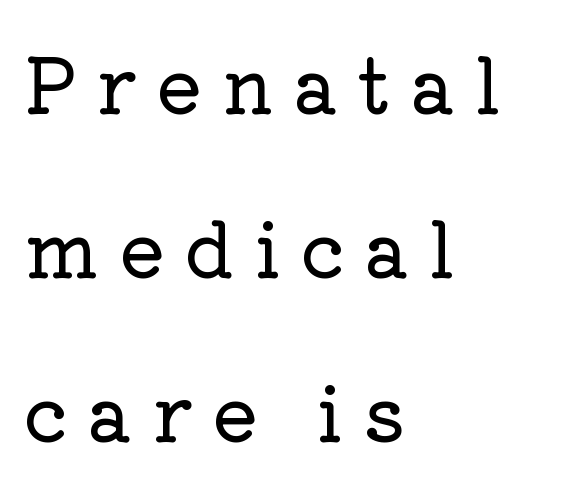
One glance says open: line gaps are wider than usual. A typesetter would call this proportional, since set widths differ per character. The glyphs are unaccompanied by any horizontal stroke below them. Caption: expanded tracking, letters set apart.
